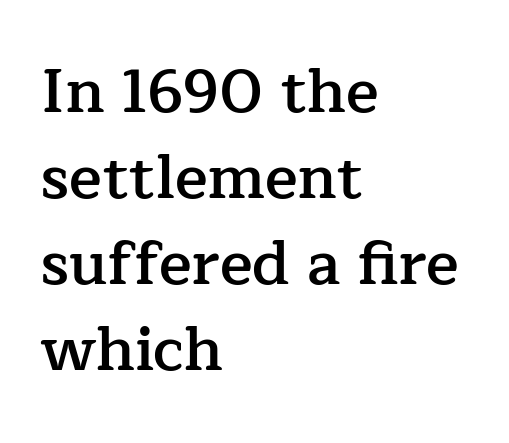
Observe the ordinary spacing: letters are neighbours, not strangers. Leftover space on each line is placed entirely after the last word. The block of text has a typical density, with ordinary space between rows. Serif or sans? Serif — the stroke terminals have little feet.
